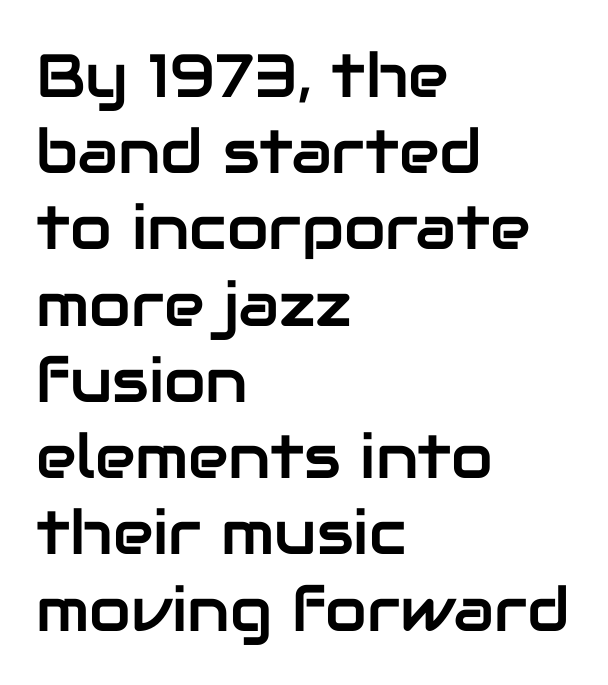
Q: Is the text italic (slanted)? A: No, it is upright.
Q: Is the typeface a serif or a sans-serif typeface? A: Sans-serif.
Q: Is the text underlined? A: No.
Q: How is the paragraph aligned? A: Left-aligned.
Q: Is the spacing between letters normal or unusually wide? A: Normal.
Q: Is the spacing between lines tight, normal or loose? A: Normal.
Q: Width (condensed, normal, or wide)? A: Normal.
Q: Stroke contrast? A: Low.
Q: x-height? A: Medium.
Q: Monospaced? A: No.
